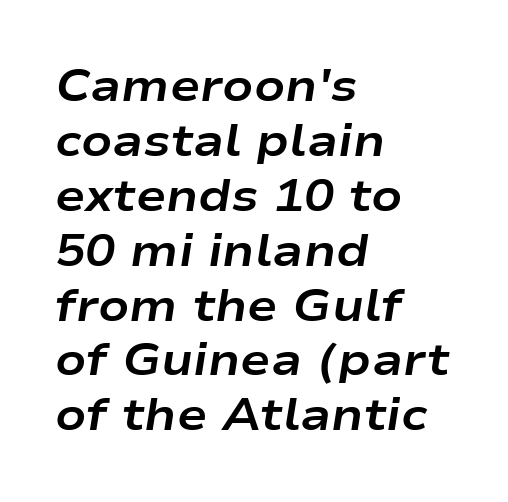
These lines are rendered in a variable-pitch font. On the weight axis this lands at bold, roughly 700. Compared with ordinary roman type, these characters are visibly tilted. Honestly, there is no underline to notice here at all. There is no visible air inserted between adjacent glyphs.
